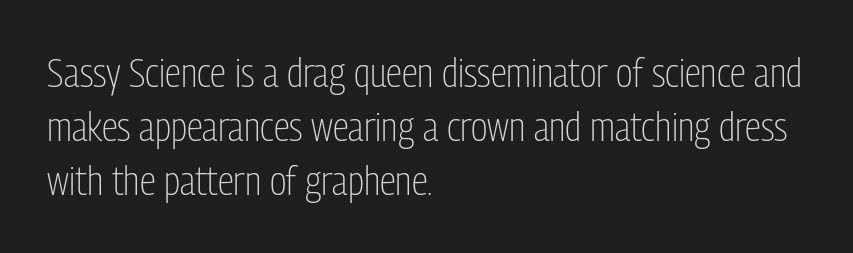
Q: Is the text bold? A: No.
Q: Is the text italic (slanted)? A: No, it is upright.
Q: Is the typeface a serif or a sans-serif typeface? A: Sans-serif.
Q: Is the text underlined? A: No.
Q: How is the paragraph aligned? A: Left-aligned.
Q: Is the spacing between letters normal or unusually wide? A: Normal.
Q: Is the spacing between lines tight, normal or loose? A: Normal.
Q: Width (condensed, normal, or wide)? A: Condensed.
Q: Stroke contrast? A: Low.
Q: x-height? A: Medium.
Q: Monospaced? A: No.
